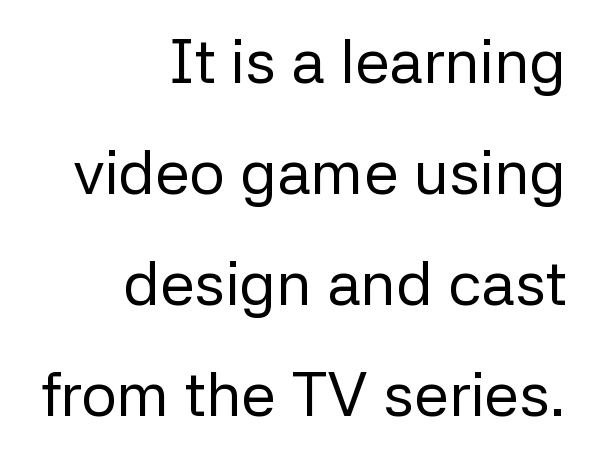
The image shows 62 px regular-weight sans-serif type, upright; set right-aligned, line spacing 1.79x, normal letter spacing, not underlined; low stroke contrast and a medium x-height.
